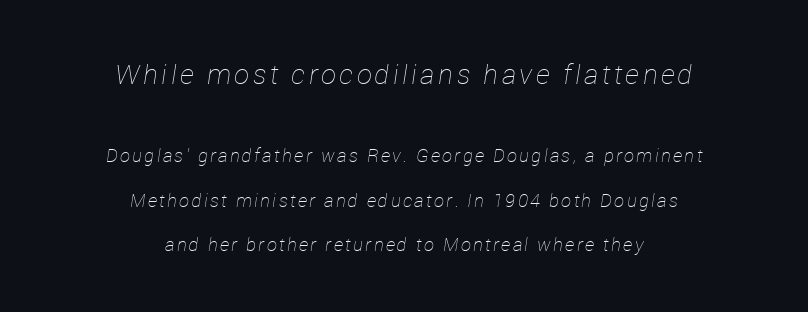
Typesetter's note — upper block bumped up in size, lower block left smaller. A student would call this center alignment; a typographer would say set centered. Whoever set this chose breathing room over compactness in the vertical rhythm. You can tell it's italic because the verticals aren't actually vertical. Think standard paragraph weight, or any step lighter than that. The words here are not underlined.
